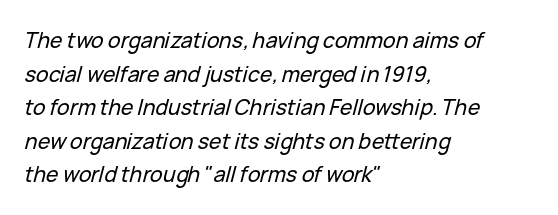
The lines sit at an ordinary, default distance from one another. The specimen omits any rule beneath the text block's lines. The rendering keeps characters at their native spacing. Is the block centered? No — it sits flush against the left margin.
